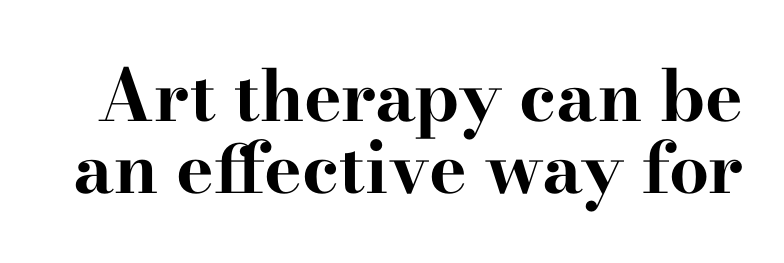
The image shows 71 px bold, wide serif type, upright; set tight line spacing (1.01x), normal letter spacing, not underlined; high stroke contrast and a small x-height.
